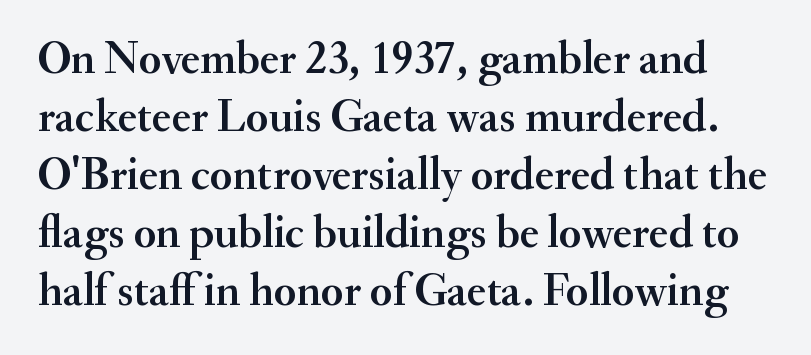
Q: Is the text italic (slanted)? A: No, it is upright.
Q: Is the typeface a serif or a sans-serif typeface? A: Serif.
Q: Is the text underlined? A: No.
Q: Is the spacing between letters normal or unusually wide? A: Normal.
Q: Is the spacing between lines tight, normal or loose? A: Normal.
Q: Width (condensed, normal, or wide)? A: Normal.
Q: Stroke contrast? A: Medium.
Q: x-height? A: Small.
Q: Monospaced? A: No.
